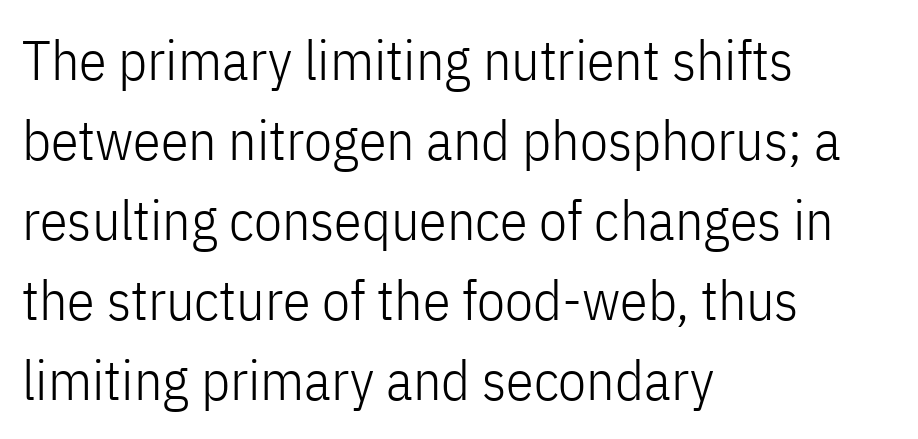
A sans-serif font was chosen for this passage. The specimen reads as upright at a glance. Words appear dense and cohesive because spacing is normal. If you measured baseline to baseline, you'd find a middling distance.
